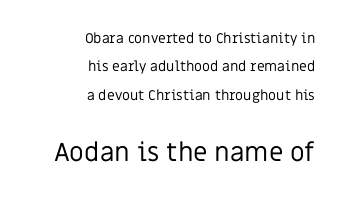
Q: Is the text bold? A: No.
Q: Is the text italic (slanted)? A: No, it is upright.
Q: Is the text underlined? A: No.
Q: How is the paragraph aligned? A: Right-aligned.
Q: Is the spacing between letters normal or unusually wide? A: Normal.
Q: Is the spacing between lines tight, normal or loose? A: Loose.
Q: Which block of text is set in a larger size, the first (top) or the second (bottom)? A: The second (bottom) one.
